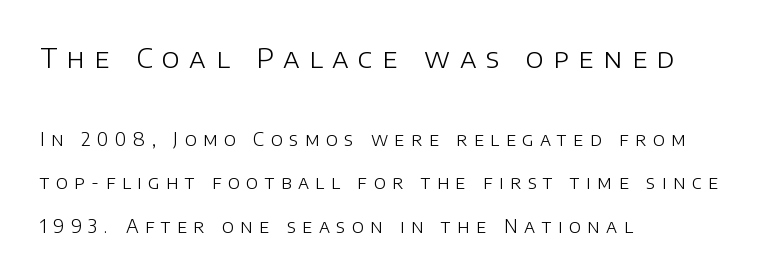
{"italic": "no", "bold": "no", "underline": "no", "align": "left", "line_spacing": "loose", "line_spacing_ratio": 2.42, "letter_spacing": "wide", "letter_spacing_em": 0.36, "larger_block": "first", "size_ratio": 1.5, "glyph_px": 27}
